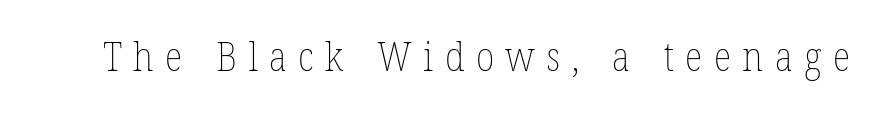
{"italic": "no", "bold": "no", "weight": "thin", "width": "condensed", "stroke_contrast": "low", "x_height": "medium", "monospaced": "no", "underline": "no", "letter_spacing": "wide", "letter_spacing_em": 0.28, "glyph_px": 41}
